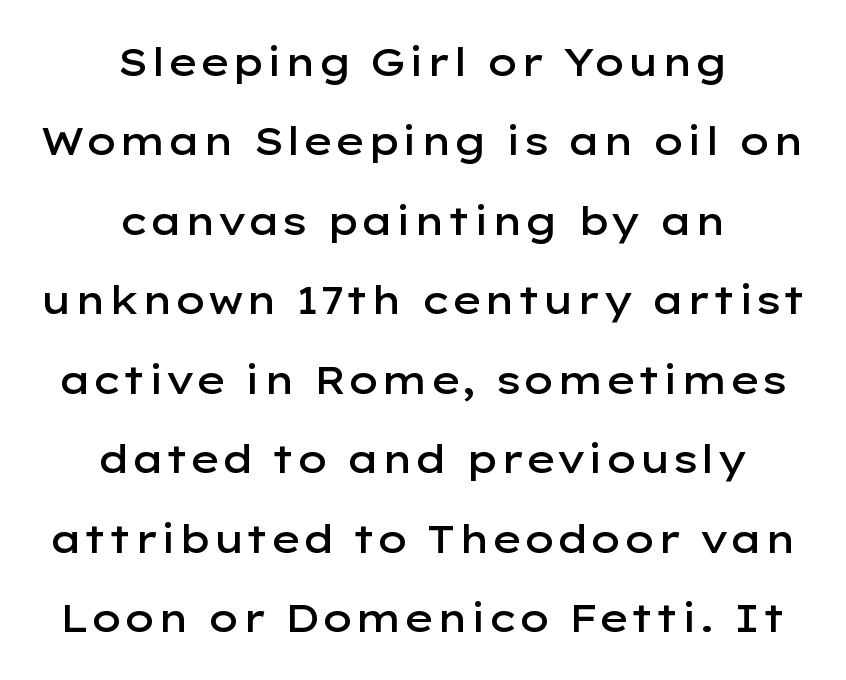
{"serif": "no", "italic": "no", "bold": "semi", "weight": "semibold", "width": "wide", "stroke_contrast": "low", "x_height": "medium", "monospaced": "no", "underline": "no", "align": "center", "line_spacing": "loose", "line_spacing_ratio": 2.09, "letter_spacing": "normal", "letter_spacing_em": 0.0, "glyph_px": 38}
